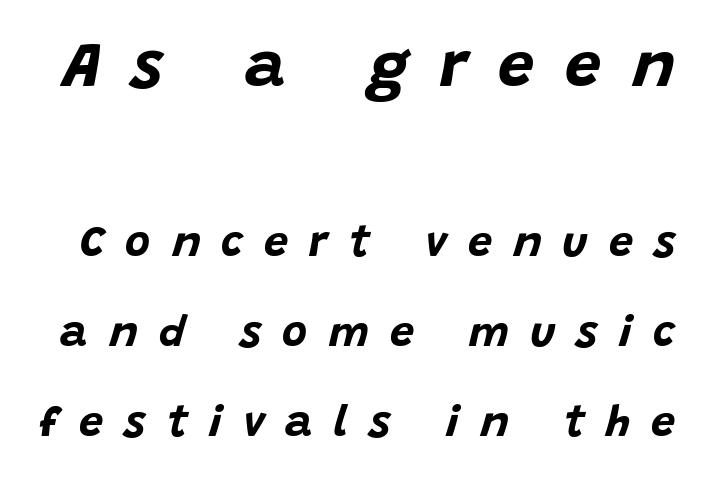
Q: Is the text bold? A: Yes.
Q: Is the text italic (slanted)? A: Yes, it leans right by about 15 degrees.
Q: Is the text underlined? A: No.
Q: Is the spacing between letters normal or unusually wide? A: Unusually wide.
Q: Is the spacing between lines tight, normal or loose? A: Loose.
Q: Which block of text is set in a larger size, the first (top) or the second (bottom)? A: The first (top) one.
Q: Width (condensed, normal, or wide)? A: Normal.
Q: Stroke contrast? A: Low.
Q: x-height? A: Large.
Q: Monospaced? A: No.
